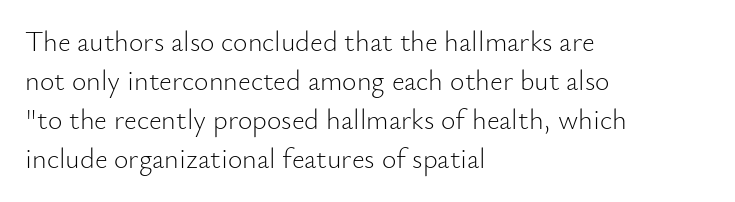
Q: Is the text bold? A: No.
Q: Is the text italic (slanted)? A: No, it is upright.
Q: Is the typeface a serif or a sans-serif typeface? A: Sans-serif.
Q: Is the text underlined? A: No.
Q: How is the paragraph aligned? A: Left-aligned.
Q: Is the spacing between letters normal or unusually wide? A: Normal.
Q: Is the spacing between lines tight, normal or loose? A: Normal.
Q: Width (condensed, normal, or wide)? A: Normal.
Q: Stroke contrast? A: Low.
Q: x-height? A: Small.
Q: Monospaced? A: No.
